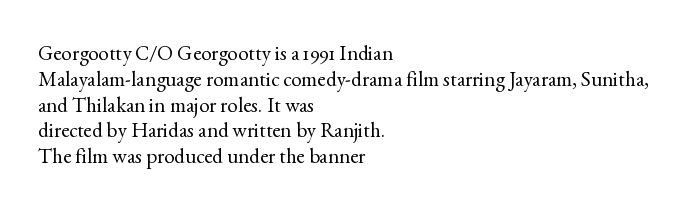
The image shows 21 px text type, upright; set left-aligned, line spacing 1.23x, normal letter spacing, not underlined.
